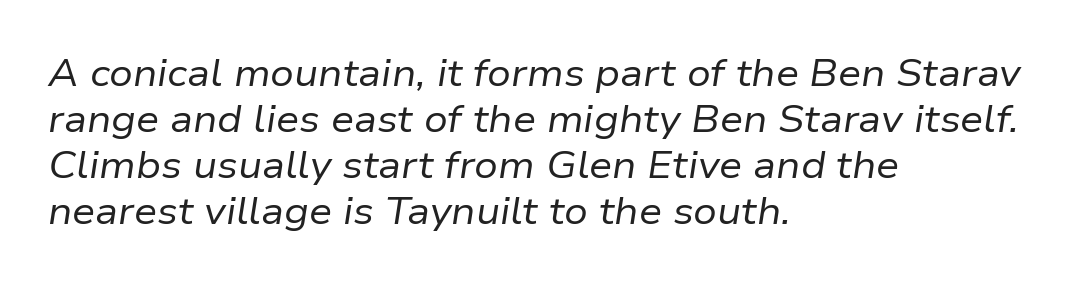
{"italic": "yes", "lean": "right", "slant_degrees": 9, "bold": "no", "weight": "regular", "width": "normal", "stroke_contrast": "low", "x_height": "medium", "monospaced": "no", "underline": "no", "align": "left", "line_spacing_ratio": 1.24, "letter_spacing": "normal", "letter_spacing_em": 0.0, "glyph_px": 37}
